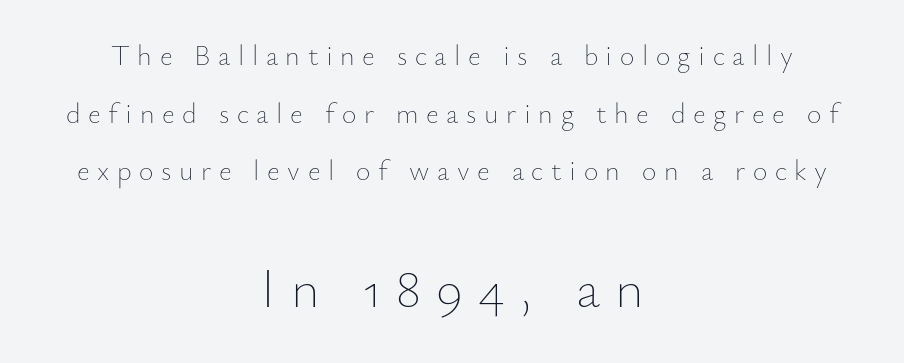
The image shows 55 px thin type, upright; set centered, loose line spacing (2.06x), unusually wide letter spacing (+0.27 em), not underlined; the second (bottom) block is 1.96x larger; low stroke contrast and a small x-height.
